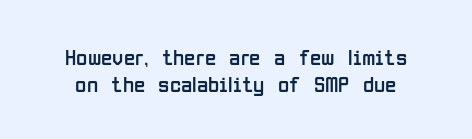
Weight: regular or lighter. It's the straight-up-and-down kind of type. Check under the words: just untouched page. Between one letter and the next there's only the usual sliver of space.
